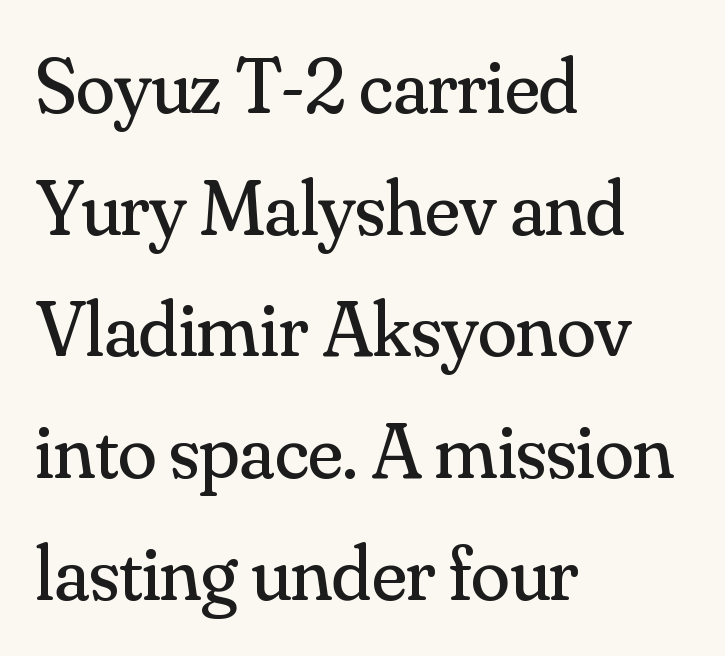
{"serif": "yes", "italic": "no", "bold": "no", "weight": "regular", "width": "normal", "stroke_contrast": "medium", "x_height": "small", "monospaced": "no", "underline": "no", "align": "left", "line_spacing": "normal", "line_spacing_ratio": 1.54, "letter_spacing": "normal", "letter_spacing_em": 0.0, "glyph_px": 79}
